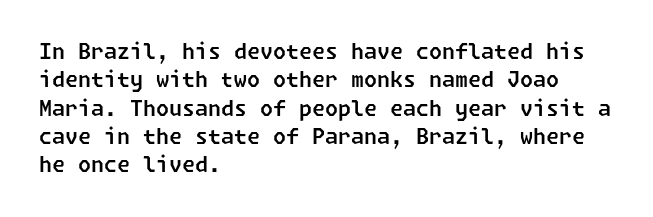
The image shows 21 px text type; set left-aligned, normal line spacing (1.35x), normal letter spacing, not underlined.
